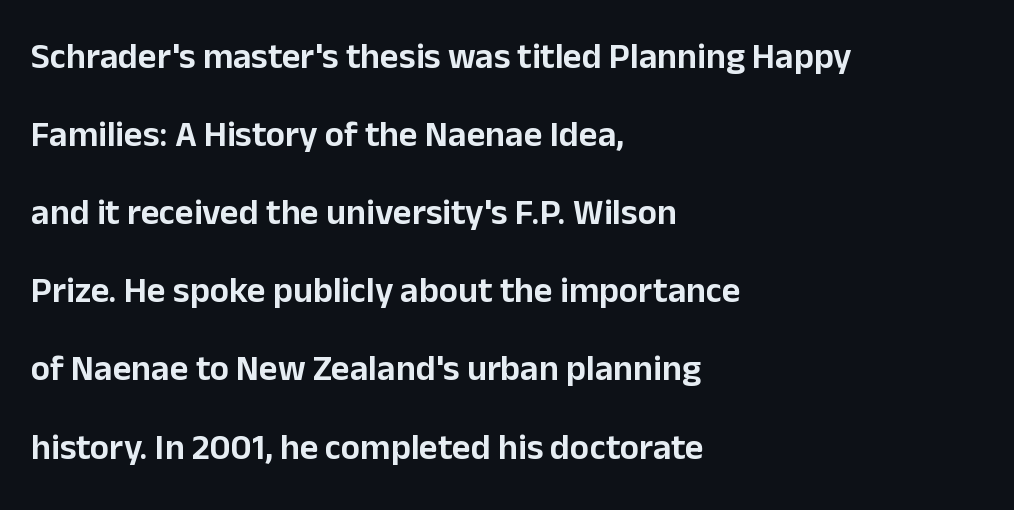
Q: Is the text italic (slanted)? A: No, it is upright.
Q: Is the typeface a serif or a sans-serif typeface? A: Sans-serif.
Q: Is the text underlined? A: No.
Q: How is the paragraph aligned? A: Left-aligned.
Q: Is the spacing between letters normal or unusually wide? A: Normal.
Q: Is the spacing between lines tight, normal or loose? A: Loose.
Q: Width (condensed, normal, or wide)? A: Normal.
Q: Stroke contrast? A: Low.
Q: x-height? A: Medium.
Q: Monospaced? A: No.
